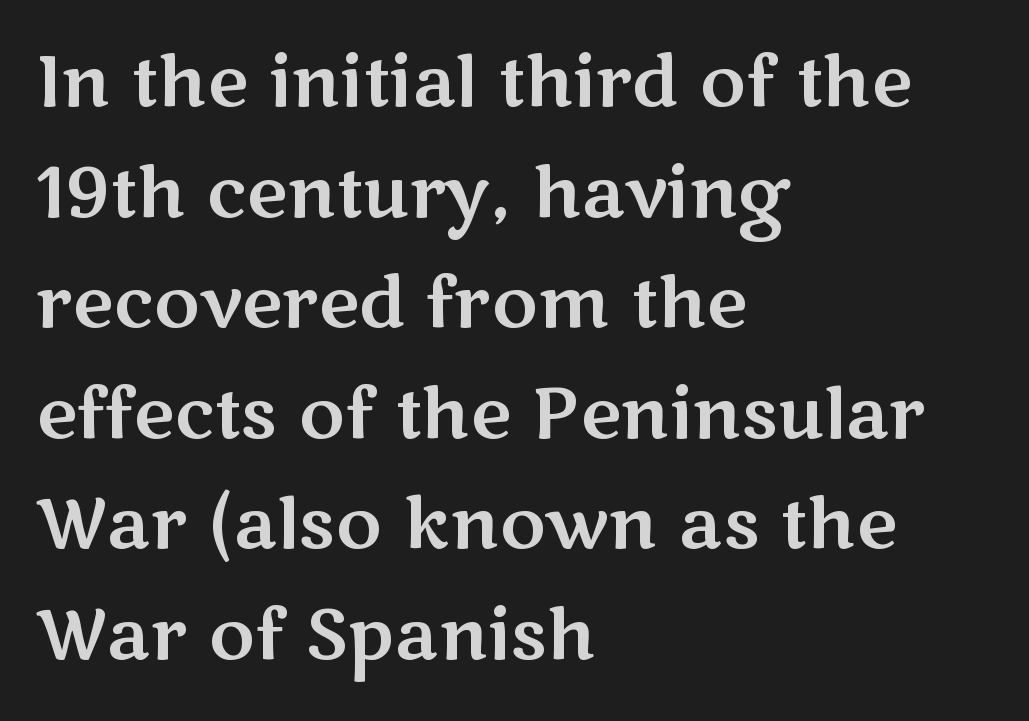
Words appear dense and cohesive because spacing is normal. Each letter keeps its own natural width here, so spacing adapts to shape. Line spacing here is normal. Check where the strokes stop: nothing finishes them off — pure sans.
